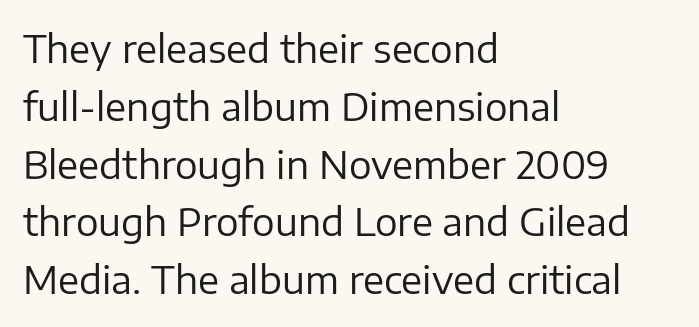
{"serif": "no", "italic": "no", "bold": "no", "weight": "regular", "width": "normal", "stroke_contrast": "low", "x_height": "medium", "monospaced": "no", "underline": "no", "align": "left", "line_spacing": "normal", "line_spacing_ratio": 1.52, "letter_spacing": "normal", "letter_spacing_em": 0.0, "glyph_px": 38}
